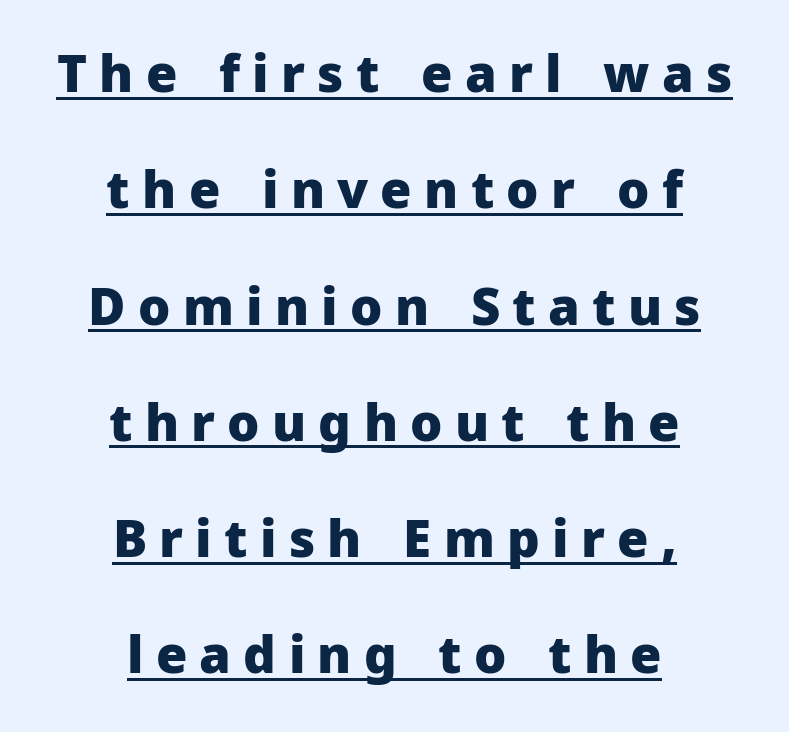
{"serif": "no", "italic": "no", "bold": "yes", "weight": "heavy", "width": "normal", "stroke_contrast": "low", "x_height": "medium", "monospaced": "no", "underline": "yes", "align": "center", "line_spacing": "loose", "line_spacing_ratio": 2.28, "letter_spacing": "wide", "letter_spacing_em": 0.24, "glyph_px": 51}
